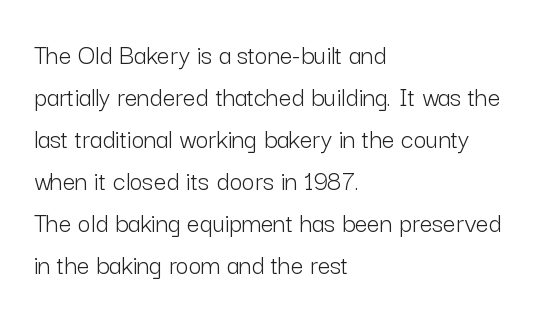
Q: Is the text bold? A: No.
Q: Is the text italic (slanted)? A: No, it is upright.
Q: Is the typeface a serif or a sans-serif typeface? A: Sans-serif.
Q: Is the text underlined? A: No.
Q: How is the paragraph aligned? A: Left-aligned.
Q: Is the spacing between letters normal or unusually wide? A: Normal.
Q: Is the spacing between lines tight, normal or loose? A: Normal.
Q: Width (condensed, normal, or wide)? A: Normal.
Q: Stroke contrast? A: Low.
Q: x-height? A: Medium.
Q: Monospaced? A: No.
